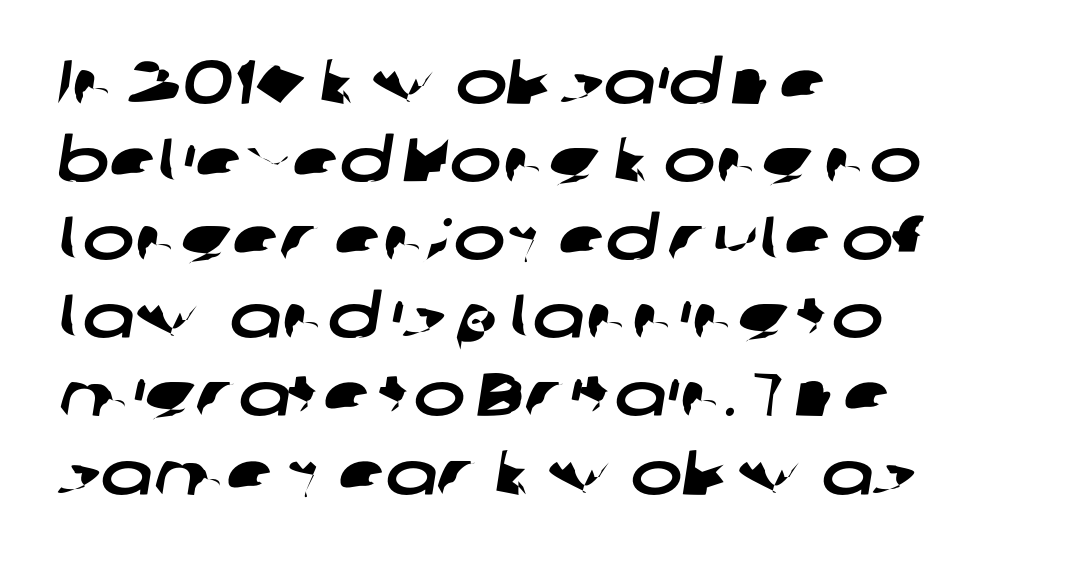
Clear beneath every line of the passage. You can tell from the bare stems that sans-serif type was used. Varying glyph widths throughout — classic text-font behaviour. Compared with a centered layout, this one pins lines to the left instead. Students, note that the glyphs here touch the page at normal intervals. The lines sit at an ordinary, default distance from one another.
